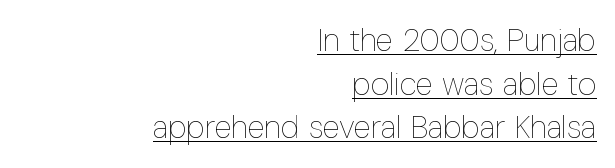
The image shows 32 px thin, condensed type, upright; set right-aligned, normal line spacing (1.36x), normal letter spacing, underlined; low stroke contrast and a medium x-height.
